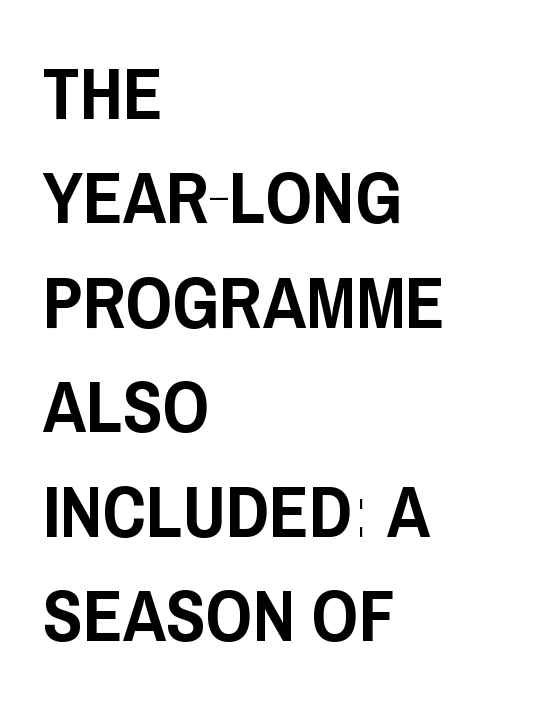
Q: Is the text italic (slanted)? A: No, it is upright.
Q: Is the typeface a serif or a sans-serif typeface? A: Sans-serif.
Q: Is the text underlined? A: No.
Q: How is the paragraph aligned? A: Left-aligned.
Q: Is the spacing between letters normal or unusually wide? A: Normal.
Q: Is the spacing between lines tight, normal or loose? A: Normal.
Q: Width (condensed, normal, or wide)? A: Condensed.
Q: Stroke contrast? A: Low.
Q: x-height? A: Large.
Q: Monospaced? A: No.
